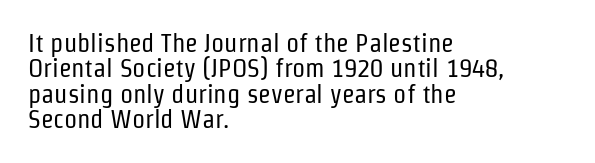
How would I describe the line gaps? Narrow and economical. Visually the block forms a straight wall on the left and a jagged coastline on the right. The face looks like a standard text weight, possibly lighter. In terms of posture, this sample is upright. The type is set solid horizontally, with unmodified tracking.
